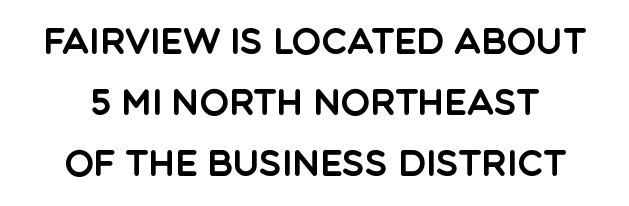
The image shows 35 px sans-serif type, upright; set line spacing 1.74x, normal letter spacing, not underlined; a large x-height.
